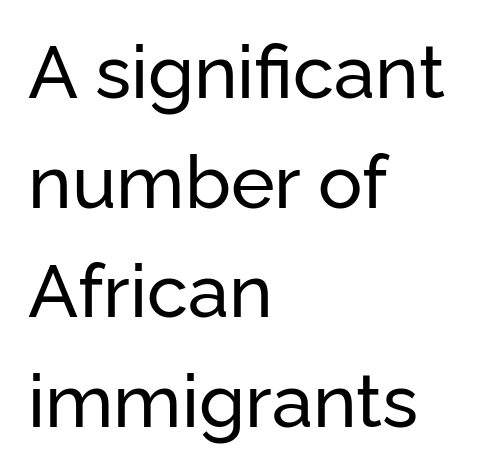
{"serif": "no", "italic": "no", "width": "normal", "stroke_contrast": "low", "x_height": "medium", "monospaced": "no", "underline": "no", "align": "left", "line_spacing": "normal", "line_spacing_ratio": 1.48, "letter_spacing": "normal", "letter_spacing_em": 0.0, "glyph_px": 74}
